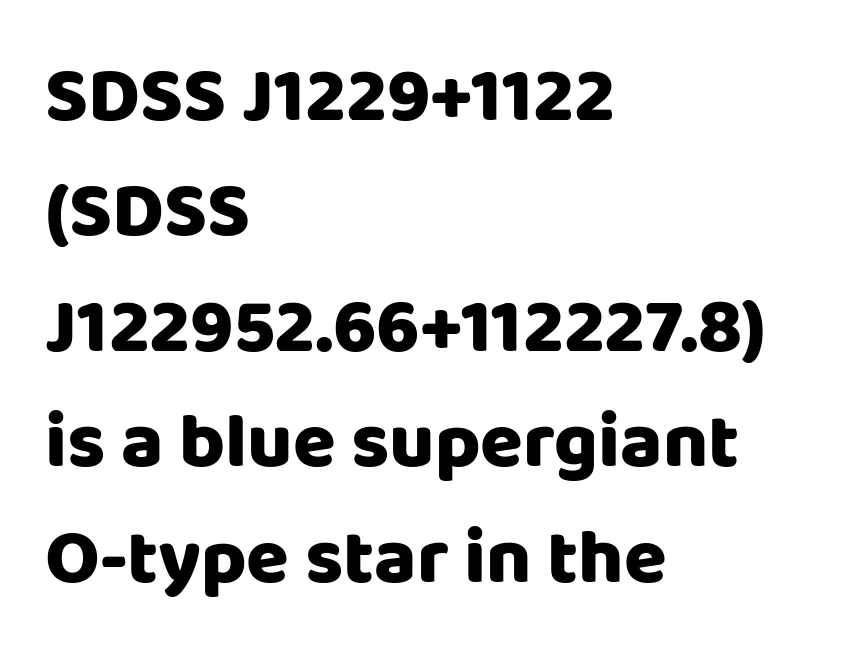
The image shows 78 px sans-serif type, upright; set left-aligned, normal line spacing (1.48x), normal letter spacing, not underlined; low stroke contrast and a large x-height.
